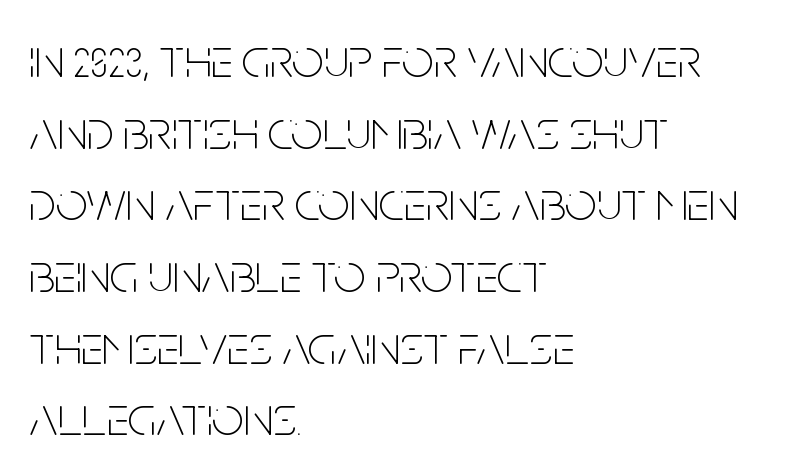
Q: Is the text bold? A: No.
Q: Is the text italic (slanted)? A: No, it is upright.
Q: Is the typeface a serif or a sans-serif typeface? A: Sans-serif.
Q: Is the text underlined? A: No.
Q: How is the paragraph aligned? A: Left-aligned.
Q: Is the spacing between letters normal or unusually wide? A: Normal.
Q: Is the spacing between lines tight, normal or loose? A: Normal.
Q: Width (condensed, normal, or wide)? A: Condensed.
Q: Stroke contrast? A: Low.
Q: x-height? A: Large.
Q: Monospaced? A: No.
